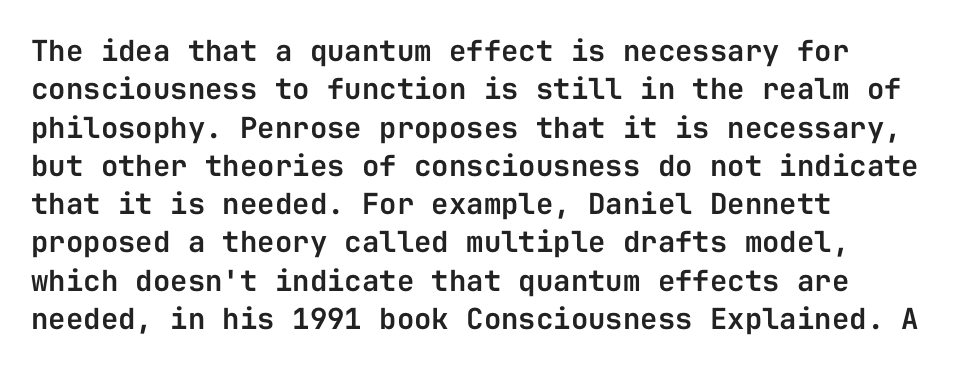
The image shows 29 px sans-serif type, upright, monospaced; set left-aligned, normal line spacing (1.32x), normal letter spacing, not underlined; low stroke contrast and a medium x-height.
